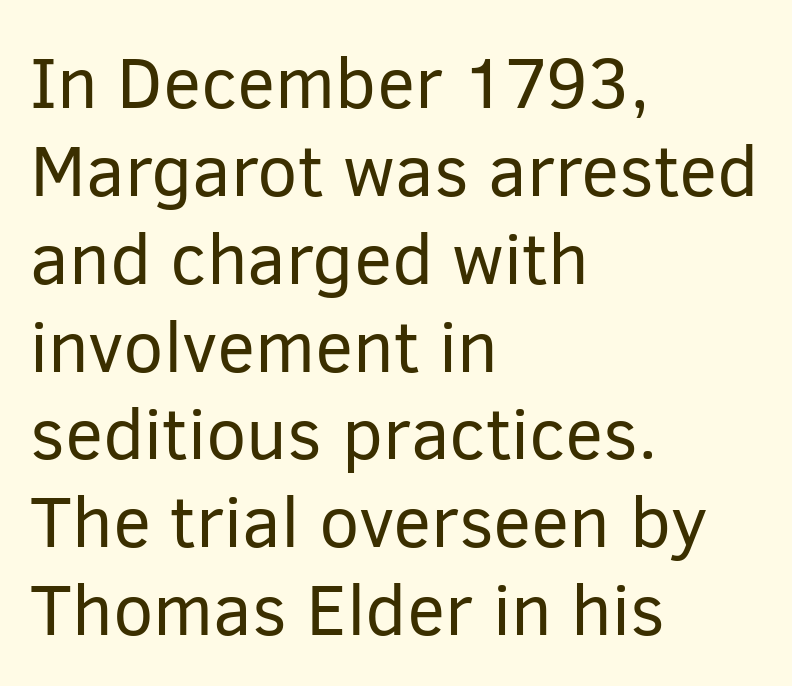
The image shows 72 px regular-weight sans-serif type, upright; set left-aligned, line spacing 1.22x, normal letter spacing, not underlined; low stroke contrast and a medium x-height.
